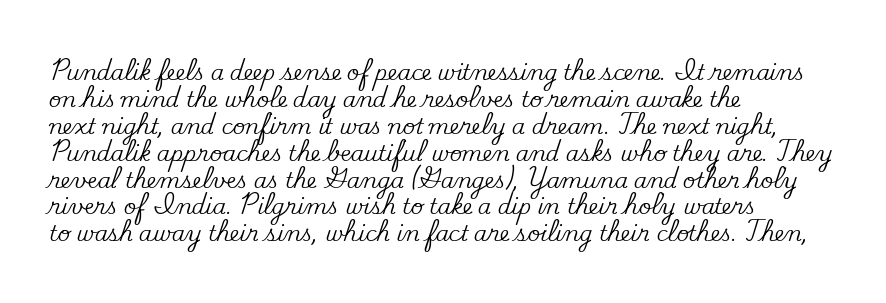
{"underline": "no", "align": "left", "line_spacing": "normal", "line_spacing_ratio": 1.28, "letter_spacing": "normal", "letter_spacing_em": 0.0, "glyph_px": 21}
